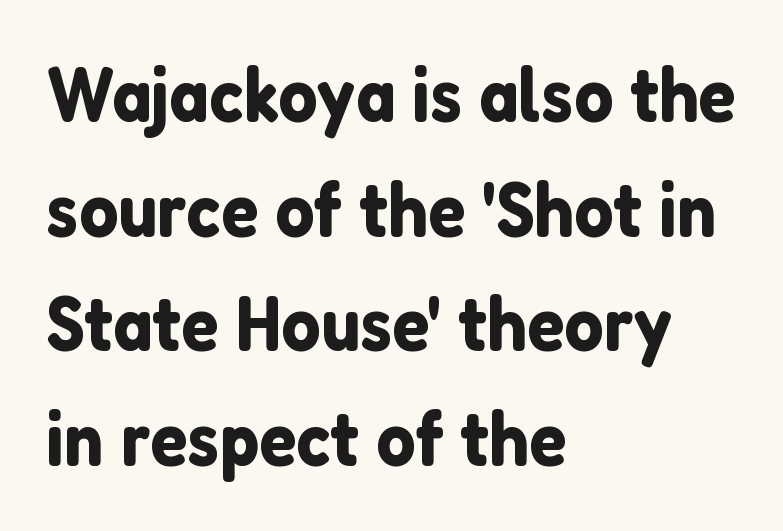
The image shows 77 px sans-serif type, upright; set left-aligned, normal line spacing (1.49x), normal letter spacing, not underlined; low stroke contrast and a medium x-height.
